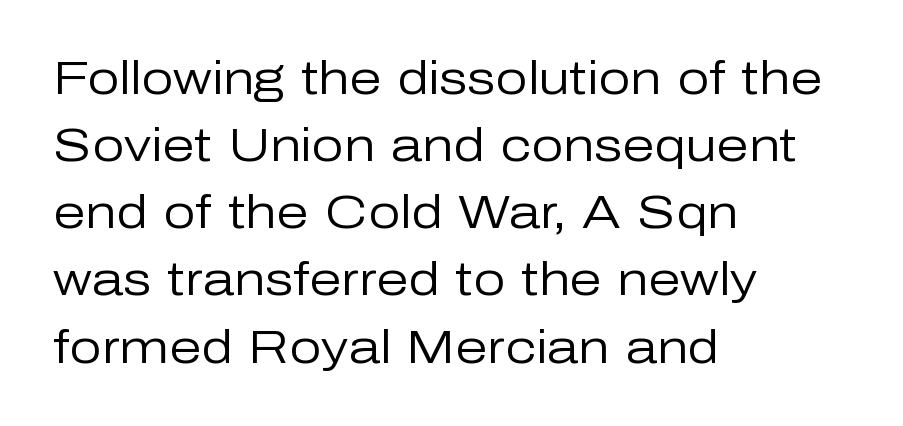
Q: Is the text bold? A: No.
Q: Is the text italic (slanted)? A: No, it is upright.
Q: Is the typeface a serif or a sans-serif typeface? A: Sans-serif.
Q: Is the text underlined? A: No.
Q: How is the paragraph aligned? A: Left-aligned.
Q: Is the spacing between letters normal or unusually wide? A: Normal.
Q: Is the spacing between lines tight, normal or loose? A: Normal.
Q: Width (condensed, normal, or wide)? A: Normal.
Q: Stroke contrast? A: Low.
Q: x-height? A: Medium.
Q: Monospaced? A: No.
